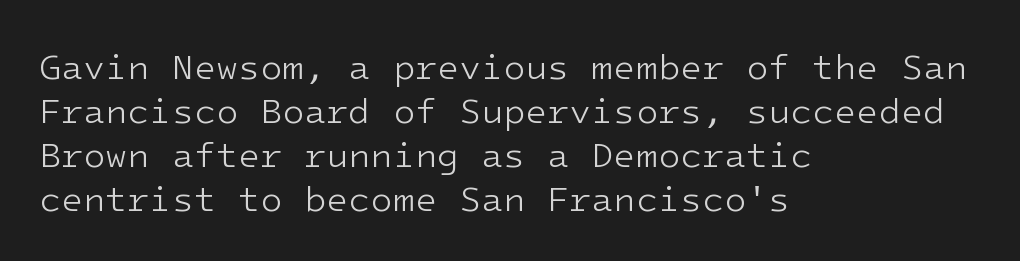
The letterforms sit shoulder to shoulder at normal distance. This sample is left-justified, so line endings fall wherever the words run out. Serif or sans? Sans — the stroke terminals are bare. Bare-footed words on every line. When letters stand straight like this, we call the style roman or upright.
